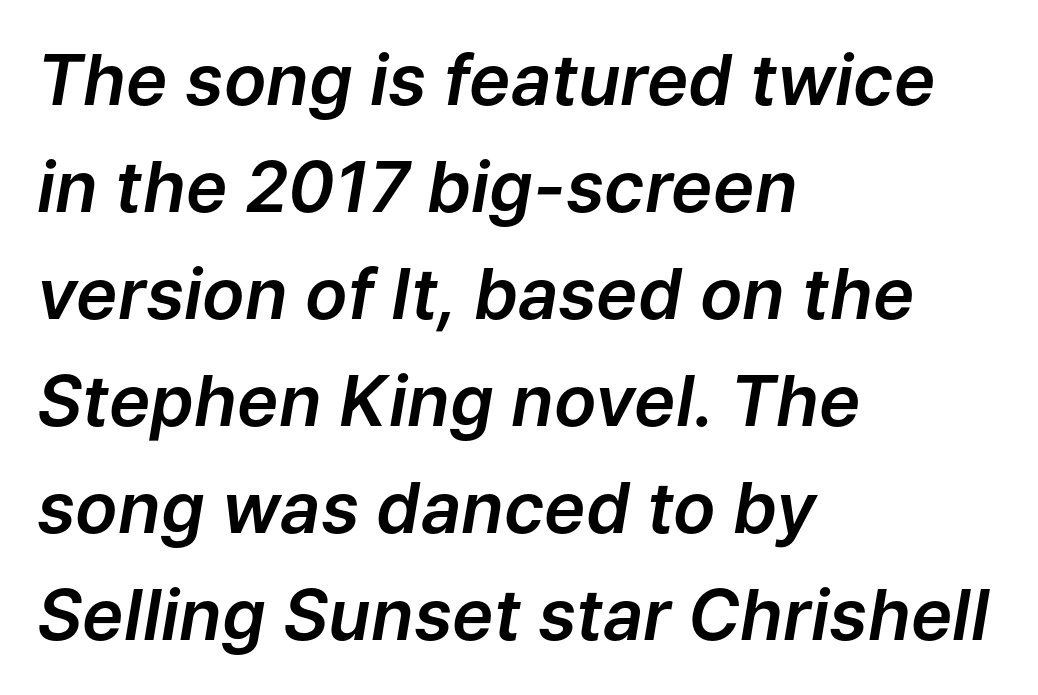
The image shows 70 px text type, italic (leaning right); set left-aligned, normal line spacing (1.53x), normal letter spacing, not underlined; low stroke contrast and a medium x-height.
